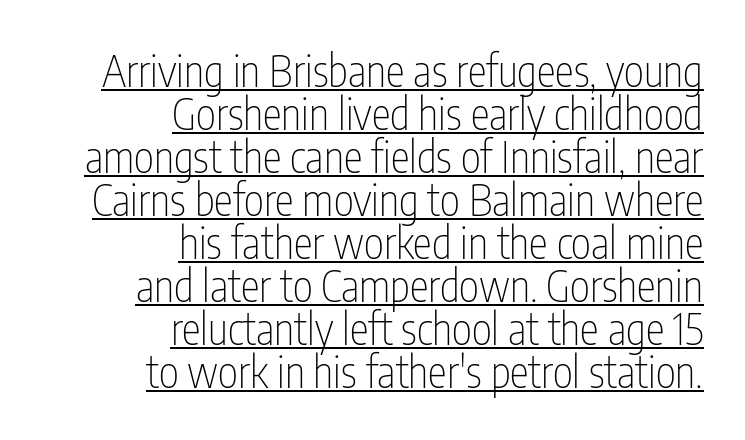
The image shows 43 px thin, condensed sans-serif type, upright; set right-aligned, tight line spacing (1.0x), normal letter spacing, underlined; low stroke contrast and a medium x-height.
